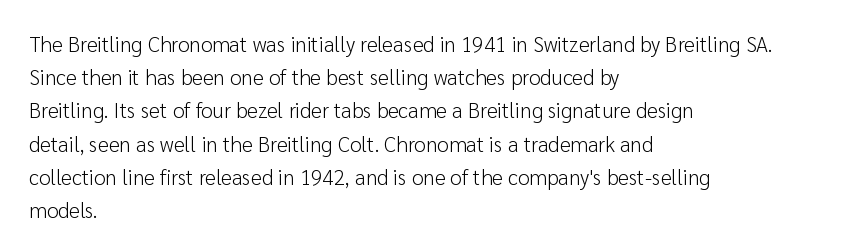
{"italic": "no", "bold": "no", "underline": "no", "align": "left", "line_spacing": "normal", "line_spacing_ratio": 1.58, "letter_spacing": "normal", "letter_spacing_em": 0.0, "glyph_px": 21}
